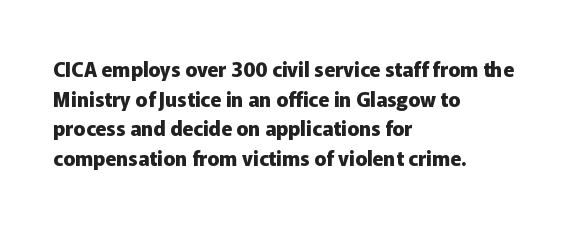
The rendering uses a bold face; every stroke is thick and dark. Compared with a centered layout, this one pins lines to the left instead. Underline: absent. In terms of letterspacing, this is plain default setting. Italic: no, the glyphs are upright roman. How would I describe the line gaps? Plain and ordinary.
